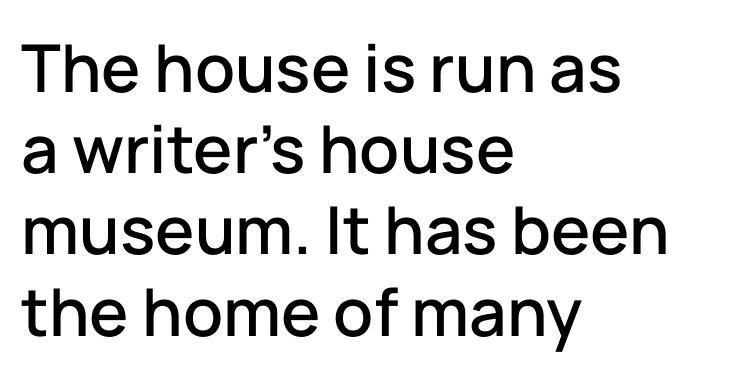
{"serif": "no", "italic": "no", "width": "normal", "stroke_contrast": "low", "x_height": "medium", "monospaced": "no", "underline": "no", "align": "left", "line_spacing_ratio": 1.23, "letter_spacing": "normal", "letter_spacing_em": 0.0, "glyph_px": 66}
